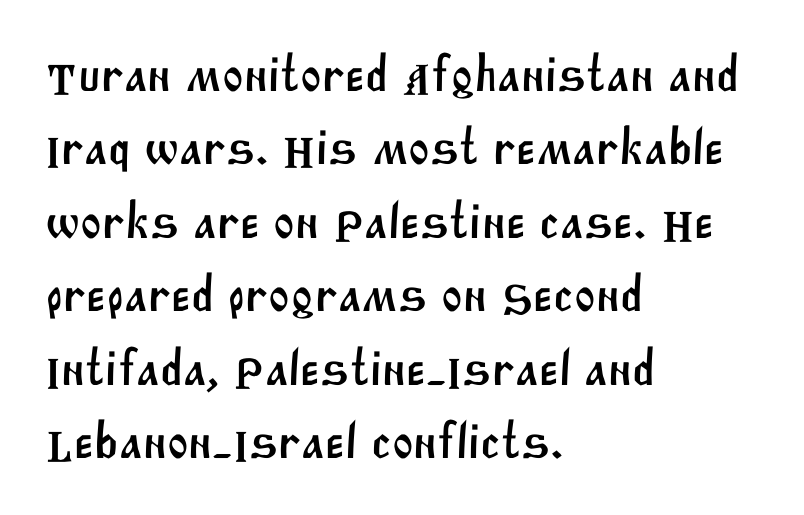
Stroke terminals: plain, sans-serif. Baseline-to-baseline distance is the conventional proportion of letter height. One-word summary of the alignment: left. A typesetter would call this proportional, since set widths differ per character. The words here are not underlined.
